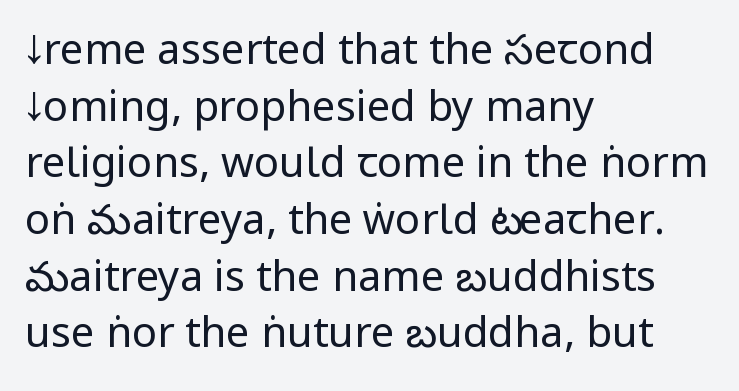
{"serif": "no", "italic": "no", "bold": "no", "weight": "regular", "width": "condensed", "stroke_contrast": "low", "x_height": "large", "monospaced": "no", "underline": "no", "align": "left", "line_spacing": "normal", "line_spacing_ratio": 1.35, "letter_spacing": "normal", "letter_spacing_em": 0.0, "glyph_px": 42}
